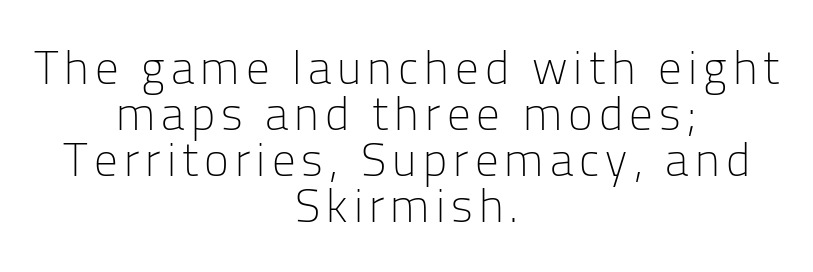
Classification — sans serif. The font is comparable to plain body text, perhaps lighter. A clean baseline with only descenders dipping below it. You could barely slide anything between these rows.
